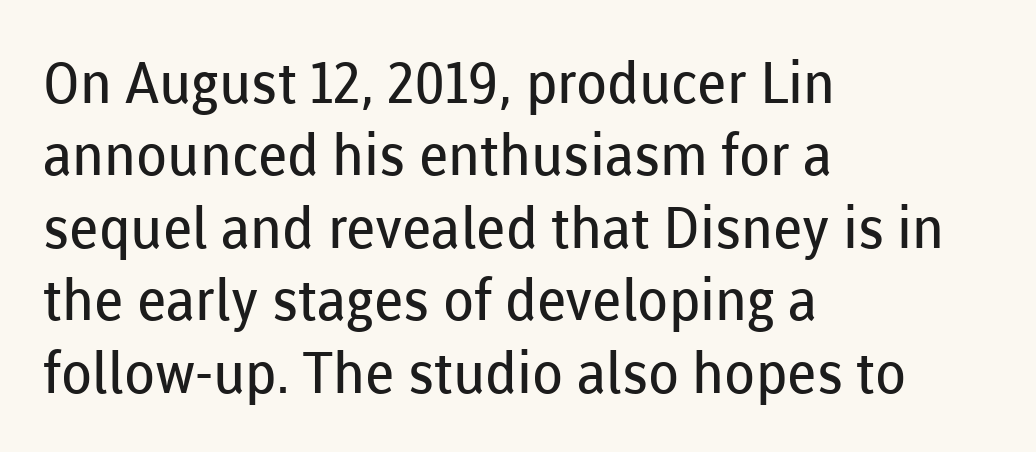
{"serif": "no", "italic": "no", "bold": "no", "weight": "regular", "width": "normal", "stroke_contrast": "low", "x_height": "medium", "monospaced": "no", "underline": "no", "align": "left", "line_spacing": "normal", "line_spacing_ratio": 1.27, "letter_spacing": "normal", "letter_spacing_em": 0.0, "glyph_px": 57}
